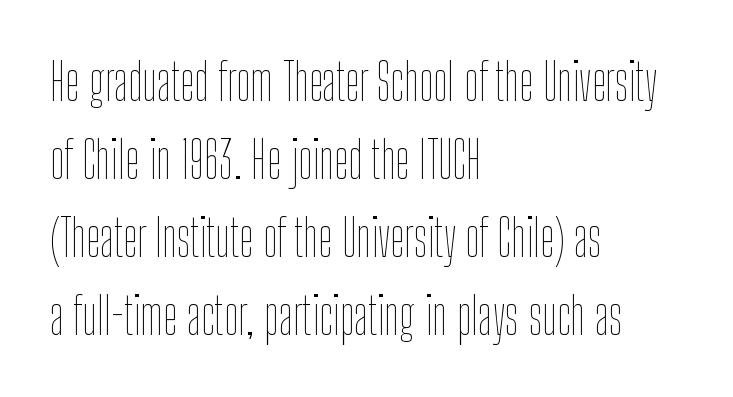
{"italic": "no", "bold": "no", "weight": "thin", "width": "condensed", "stroke_contrast": "low", "x_height": "medium", "monospaced": "no", "underline": "no", "align": "left", "line_spacing": "normal", "line_spacing_ratio": 1.53, "letter_spacing": "normal", "letter_spacing_em": 0.0, "glyph_px": 51}
